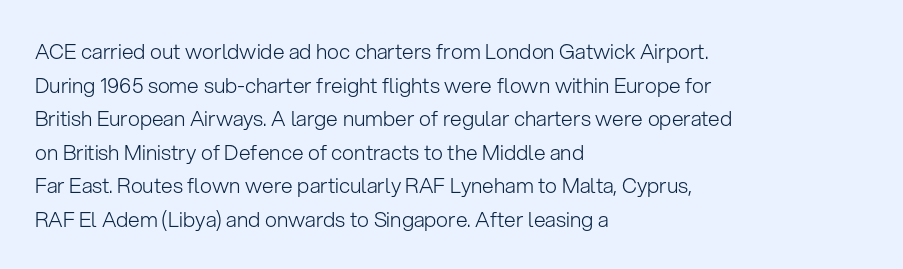
{"italic": "no", "bold": "no", "underline": "no", "align": "left", "line_spacing": "normal", "line_spacing_ratio": 1.6, "letter_spacing": "normal", "letter_spacing_em": 0.0, "glyph_px": 21}
